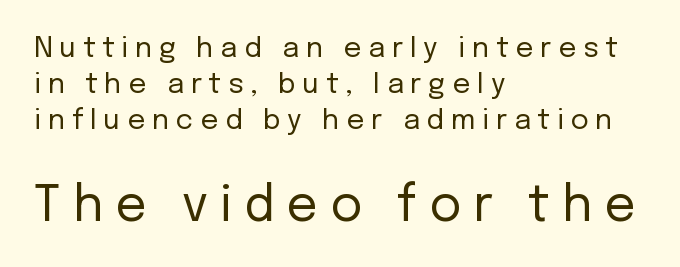
The image shows 49 px regular-weight sans-serif type, upright; set left-aligned, normal line spacing (1.29x), unusually wide letter spacing (+0.24 em), not underlined; the second (bottom) block is 1.75x larger; low stroke contrast and a medium x-height.
